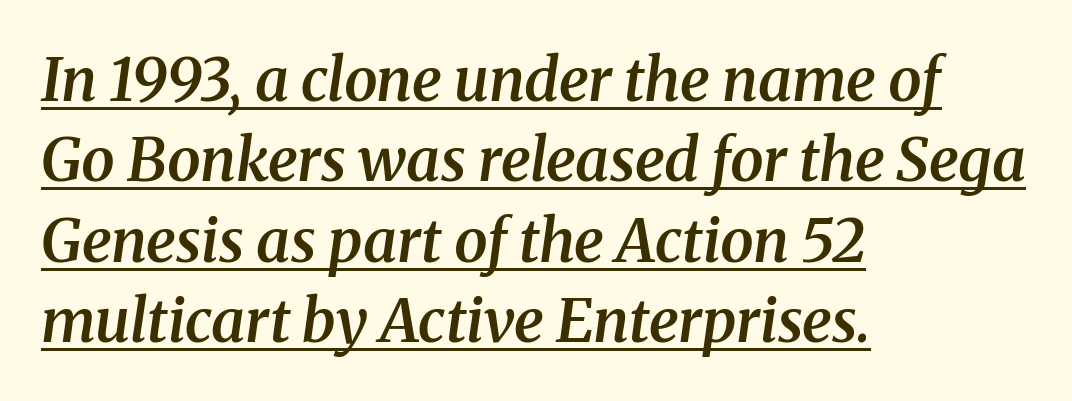
{"serif": "yes", "italic": "yes", "lean": "right", "slant_degrees": 8, "bold": "semi", "weight": "semibold", "width": "normal", "stroke_contrast": "medium", "x_height": "medium", "monospaced": "no", "underline": "yes", "align": "left", "line_spacing": "normal", "line_spacing_ratio": 1.34, "letter_spacing": "normal", "letter_spacing_em": 0.0, "glyph_px": 60}
